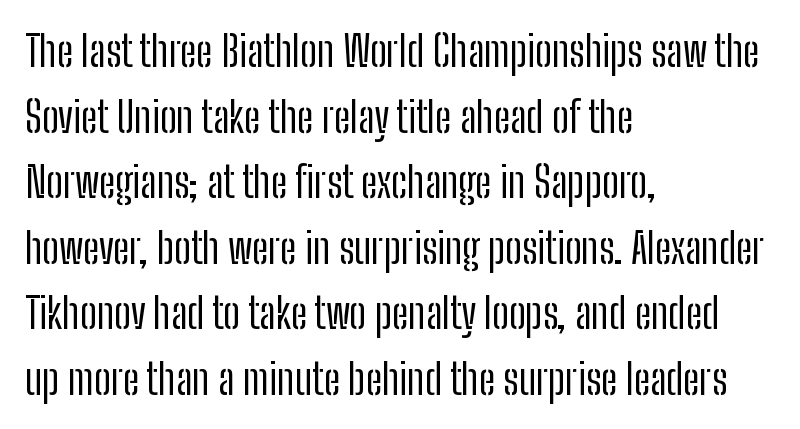
The image shows 42 px regular-weight, condensed sans-serif type, upright; set left-aligned, normal line spacing (1.56x), normal letter spacing, not underlined; low stroke contrast and a medium x-height.
